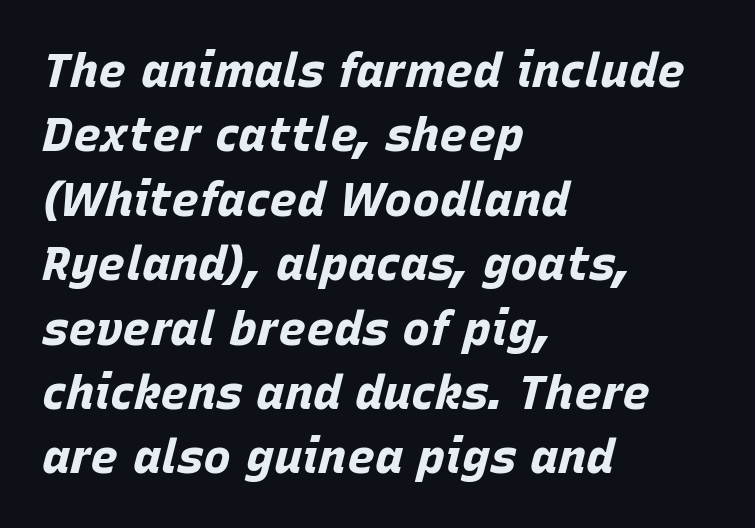
Q: Is the text bold? A: Yes.
Q: Is the text italic (slanted)? A: Yes, it leans right by about 15 degrees.
Q: Is the text underlined? A: No.
Q: How is the paragraph aligned? A: Left-aligned.
Q: Is the spacing between letters normal or unusually wide? A: Normal.
Q: Is the spacing between lines tight, normal or loose? A: Normal.
Q: Width (condensed, normal, or wide)? A: Normal.
Q: Stroke contrast? A: Low.
Q: x-height? A: Large.
Q: Monospaced? A: No.
